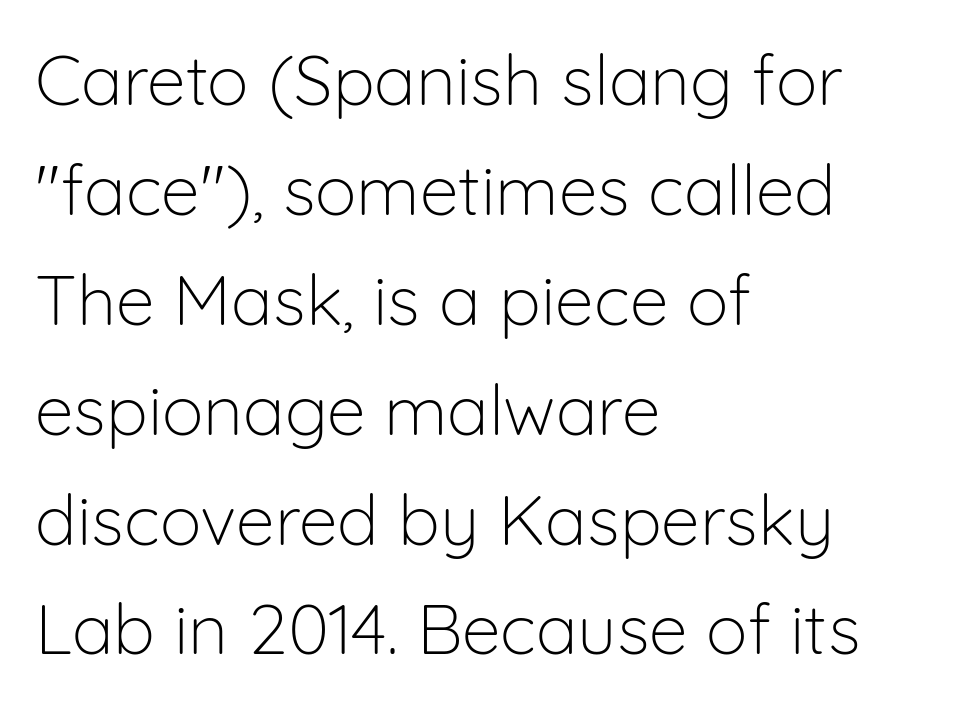
The image shows 70 px light sans-serif type, upright; set left-aligned, normal line spacing (1.57x), normal letter spacing, not underlined; low stroke contrast and a medium x-height.
